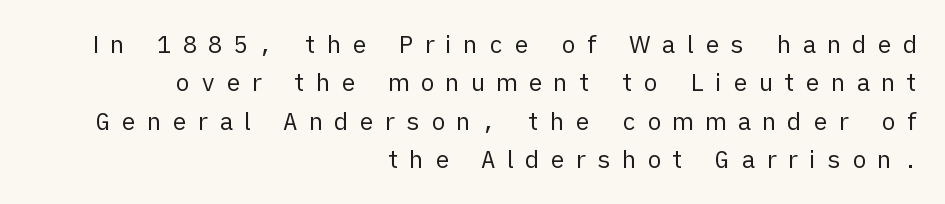
Q: Is the text bold? A: No.
Q: Is the text italic (slanted)? A: No, it is upright.
Q: Is the text underlined? A: No.
Q: How is the paragraph aligned? A: Right-aligned.
Q: Is the spacing between letters normal or unusually wide? A: Unusually wide.
Q: Is the spacing between lines tight, normal or loose? A: Normal.
